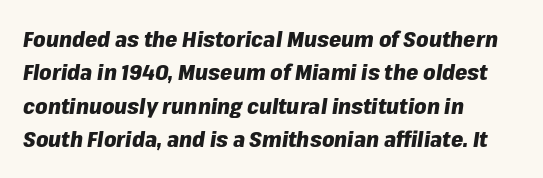
Q: Is the text bold? A: Yes.
Q: Is the text italic (slanted)? A: Yes, it leans right by about 8 degrees.
Q: Is the text underlined? A: No.
Q: How is the paragraph aligned? A: Left-aligned.
Q: Is the spacing between letters normal or unusually wide? A: Normal.
Q: Is the spacing between lines tight, normal or loose? A: Normal.
